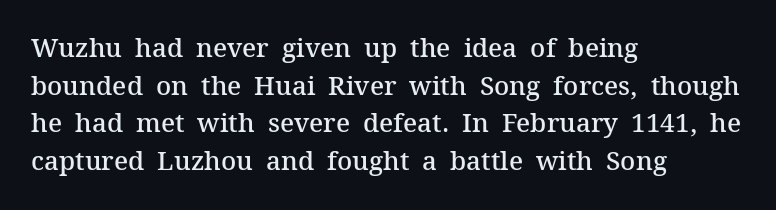
Q: Is the text bold? A: Semi-bold.
Q: Is the text italic (slanted)? A: No, it is upright.
Q: Is the text underlined? A: No.
Q: How is the paragraph aligned? A: Left-aligned.
Q: Is the spacing between letters normal or unusually wide? A: Normal.
Q: Is the spacing between lines tight, normal or loose? A: Normal.
